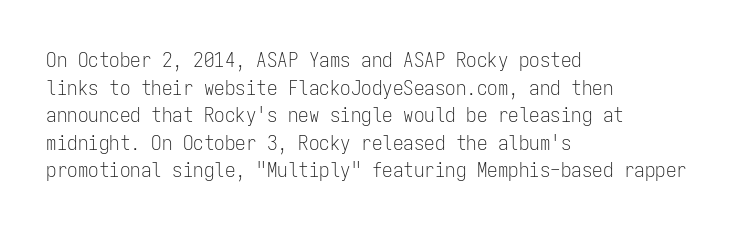
The image shows 21 px text type, upright; set left-aligned, normal line spacing (1.31x), normal letter spacing, not underlined.
